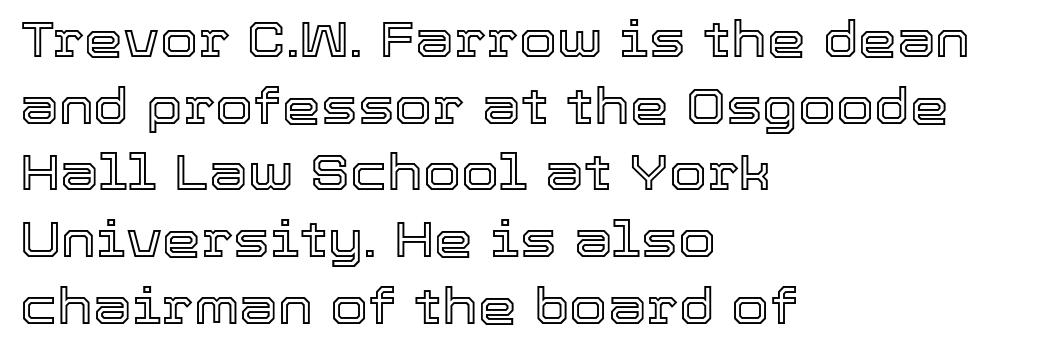
Quick note: interline space is typical. Type without underlining. A typesetter would call this proportional, since set widths differ per character. The lines are quadded left. How are the letters spaced? Ordinarily, with no added tracking.
